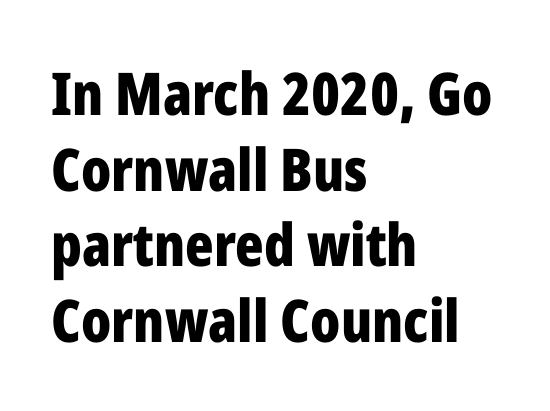
The image shows 59 px bold, condensed sans-serif type, upright; set left-aligned, normal line spacing (1.28x), normal letter spacing, not underlined; low stroke contrast and a medium x-height.
